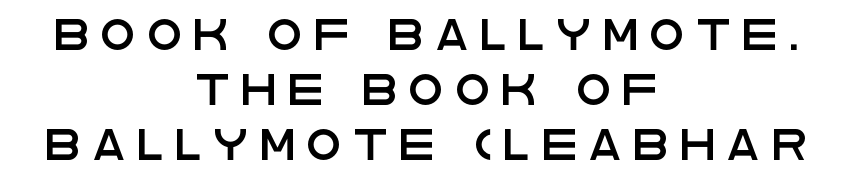
{"serif": "no", "italic": "no", "width": "wide", "stroke_contrast": "low", "x_height": "large", "monospaced": "no", "underline": "no", "align": "center", "line_spacing_ratio": 1.78, "letter_spacing": "wide", "letter_spacing_em": 0.4, "glyph_px": 31}
